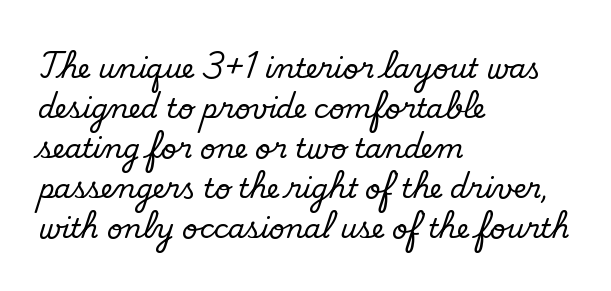
Q: Is the text bold? A: No.
Q: Is the text underlined? A: No.
Q: How is the paragraph aligned? A: Left-aligned.
Q: Is the spacing between letters normal or unusually wide? A: Normal.
Q: Is the spacing between lines tight, normal or loose? A: Normal.
